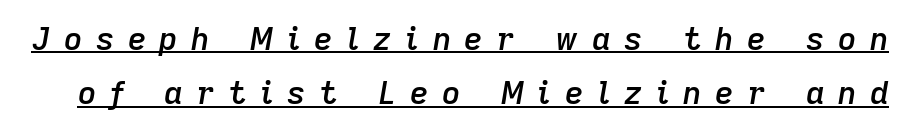
{"italic": "yes", "lean": "right", "slant_degrees": 9, "bold": "semi", "weight": "semibold", "width": "normal", "stroke_contrast": "low", "x_height": "medium", "monospaced": "no", "underline": "yes", "line_spacing": "normal", "line_spacing_ratio": 1.7, "letter_spacing": "wide", "letter_spacing_em": 0.42, "glyph_px": 32}
